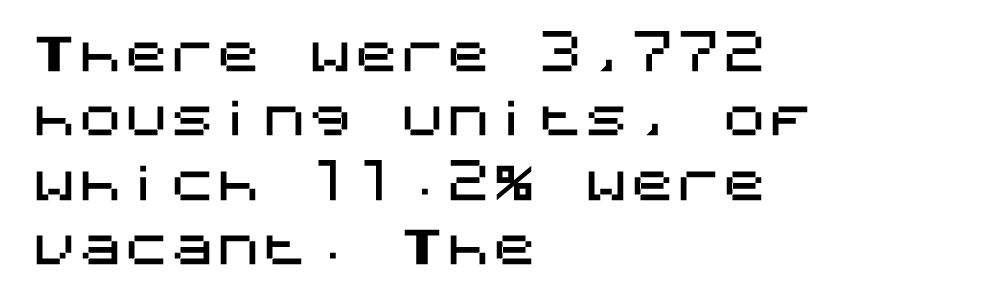
Q: Is the text italic (slanted)? A: No, it is upright.
Q: Is the typeface a serif or a sans-serif typeface? A: Sans-serif.
Q: Is the text underlined? A: No.
Q: How is the paragraph aligned? A: Left-aligned.
Q: Is the spacing between letters normal or unusually wide? A: Normal.
Q: Is the spacing between lines tight, normal or loose? A: Normal.
Q: Width (condensed, normal, or wide)? A: Normal.
Q: Stroke contrast? A: Medium.
Q: x-height? A: Large.
